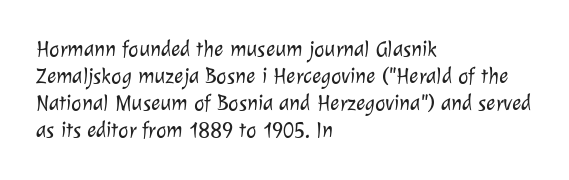
The image shows 22 px text type; set left-aligned, line spacing 1.22x, normal letter spacing, not underlined.
